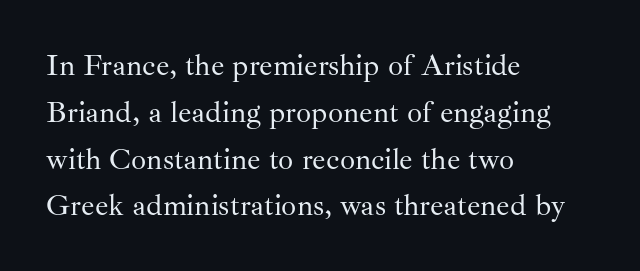
The image shows 30 px regular-weight serif type, upright; set left-aligned, normal line spacing (1.56x), normal letter spacing, not underlined; medium stroke contrast and a small x-height.
